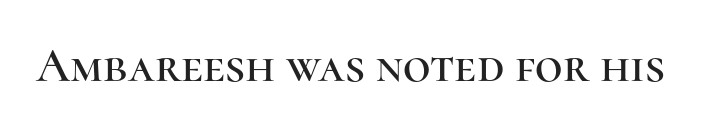
The image shows 48 px serif type, upright; set normal letter spacing, not underlined; high stroke contrast and a medium x-height.
